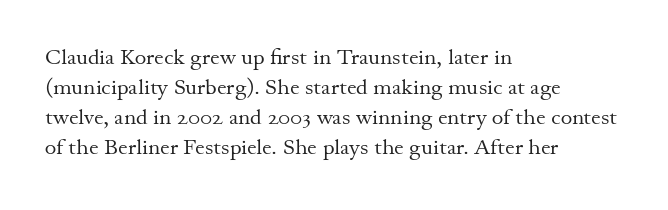
The letterforms sit shoulder to shoulder at normal distance. The space directly below the letters is spotless. Counters stay open thanks to moderate or lighter strokes. The vertical gap from one line to the next is medium. Ascenders rise straight up at ninety degrees. The ragged edge is on the right, which tells us the setting is flush left.
